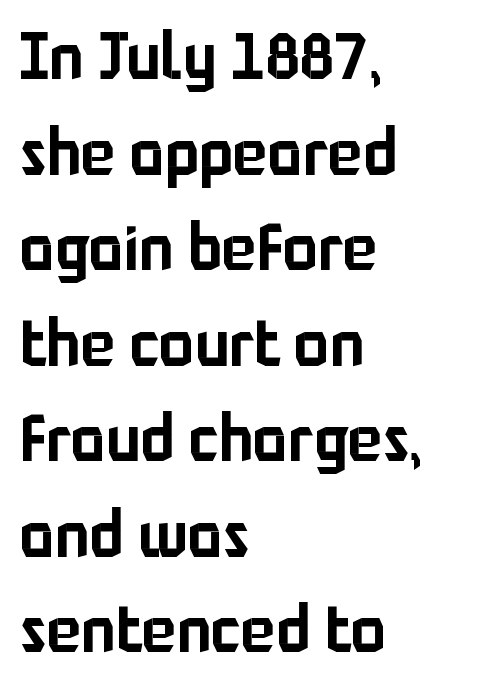
The image shows 65 px sans-serif type, upright; set left-aligned, normal line spacing (1.47x), normal letter spacing, not underlined; low stroke contrast and a medium x-height.
